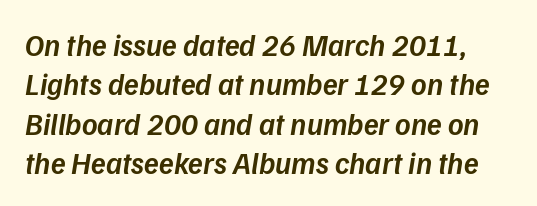
A semibold gives these letters moderate extra thickness, short of bold. The face used here is proportionally spaced, like ordinary book or web type. If you drew a line through each stem, it would be angled. Decoration check: the copy has no underline.
